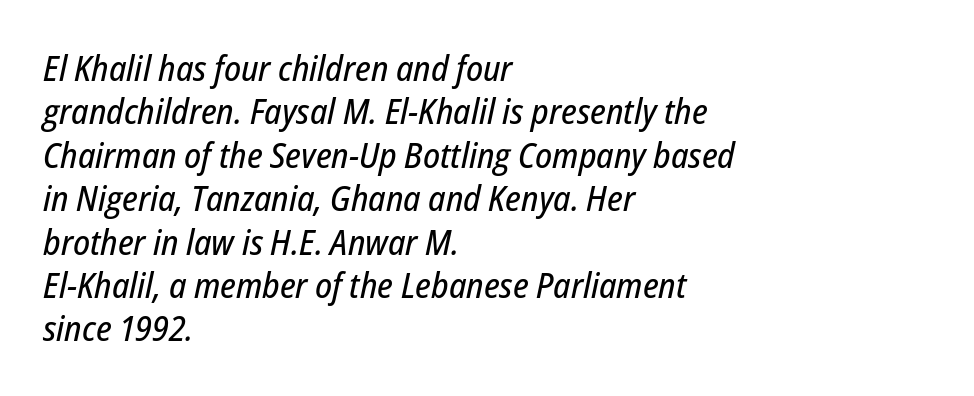
The text block is weighted toward the left margin, trailing off unevenly rightward. Every character sits at an angle, as italics do. The passage shown is typed in a proportional face where columns would drift. The passage shown is not underscored anywhere. Honestly, the letter spacing is just normal — you wouldn't notice it.
